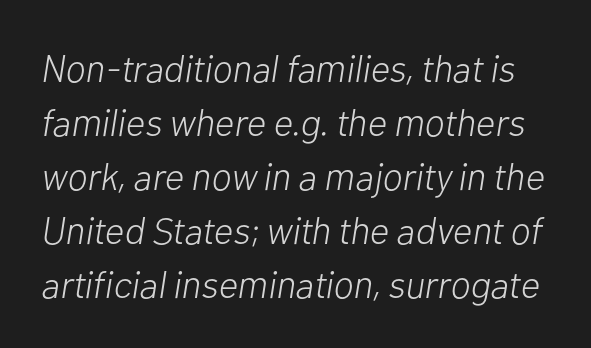
The image shows 38 px light type, italic (leaning right); set normal line spacing (1.42x), normal letter spacing, not underlined; low stroke contrast and a medium x-height.
